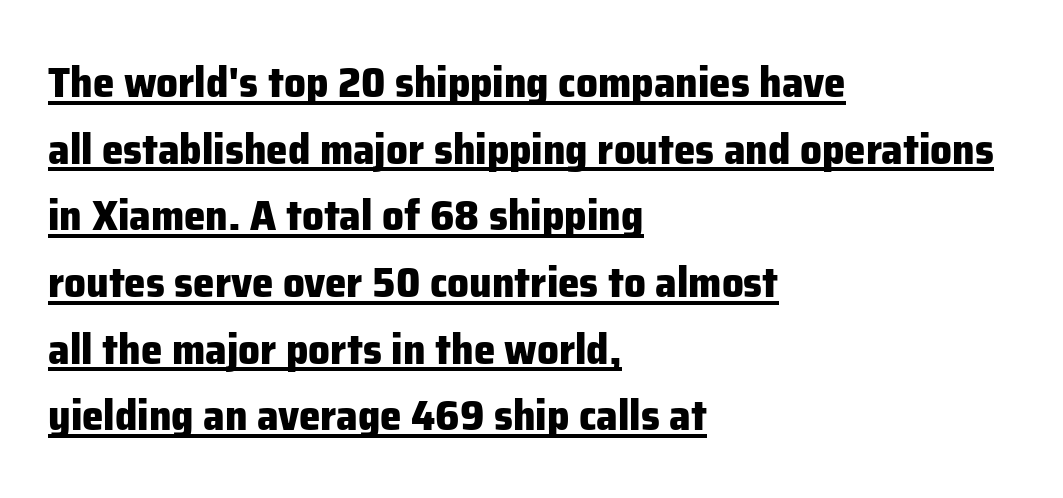
The image shows 43 px heavy sans-serif type, upright; set left-aligned, normal line spacing (1.55x), normal letter spacing, underlined; low stroke contrast and a medium x-height.
